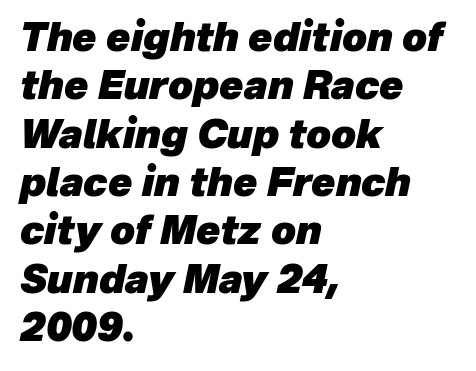
{"italic": "yes", "lean": "right", "slant_degrees": 12, "bold": "yes", "weight": "heavy", "width": "normal", "stroke_contrast": "low", "x_height": "medium", "monospaced": "no", "underline": "no", "align": "left", "line_spacing_ratio": 1.24, "letter_spacing": "normal", "letter_spacing_em": 0.0, "glyph_px": 39}
